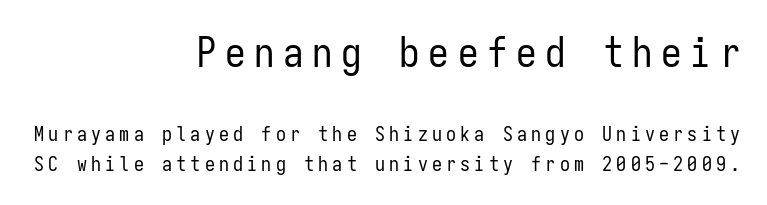
The image shows 41 px regular-weight, condensed sans-serif type, upright, monospaced; set right-aligned, normal line spacing (1.5x), unusually wide letter spacing (+0.21 em), not underlined; the first (top) block is 2.05x larger; low stroke contrast and a medium x-height.
